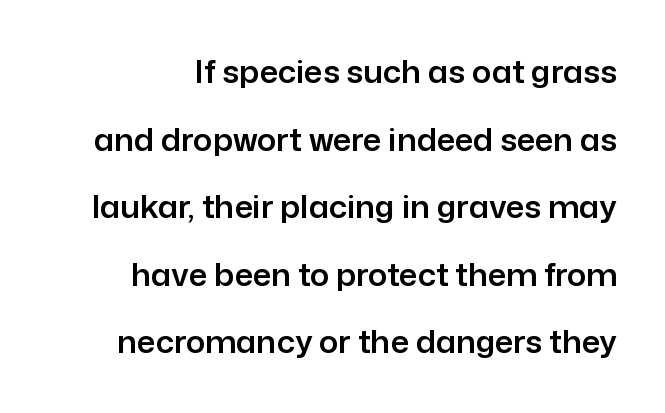
Q: Is the text italic (slanted)? A: No, it is upright.
Q: Is the typeface a serif or a sans-serif typeface? A: Sans-serif.
Q: Is the text underlined? A: No.
Q: Is the spacing between letters normal or unusually wide? A: Normal.
Q: Is the spacing between lines tight, normal or loose? A: Loose.
Q: Width (condensed, normal, or wide)? A: Normal.
Q: Stroke contrast? A: Low.
Q: x-height? A: Medium.
Q: Monospaced? A: No.
